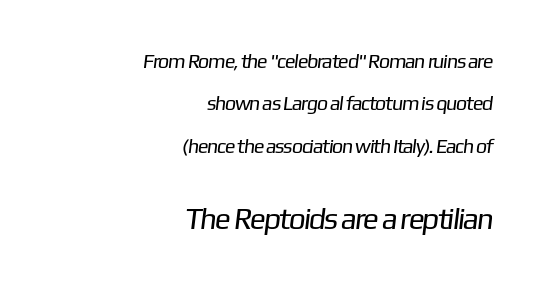
The lines are spread far apart with generous leading. The letterforms sit shoulder to shoulder at normal distance. Stems here are at most as thick as an everyday book face. A bare baseline throughout the passage.
